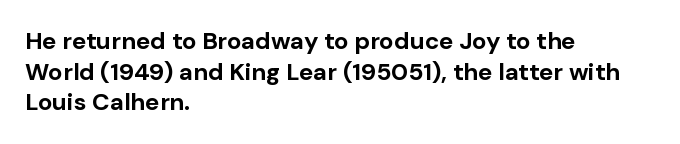
{"italic": "no", "bold": "yes", "underline": "no", "align": "left", "line_spacing": "normal", "line_spacing_ratio": 1.28, "letter_spacing": "normal", "letter_spacing_em": 0.0, "glyph_px": 24}
